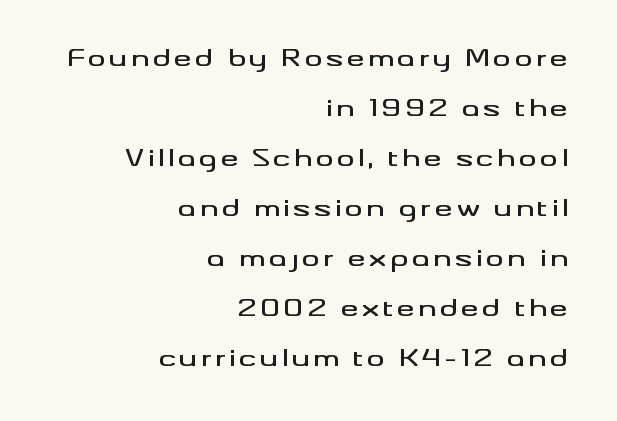
{"italic": "no", "underline": "no", "align": "right", "line_spacing": "loose", "line_spacing_ratio": 2.27, "glyph_px": 22}
